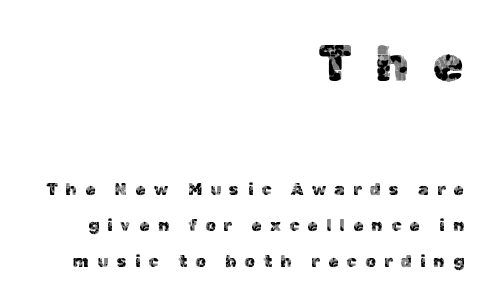
The image shows 50 px sans-serif type, upright; set right-aligned, loose line spacing (2.11x), unusually wide letter spacing (+0.47 em), not underlined; the first (top) block is 2.94x larger; a medium x-height.
